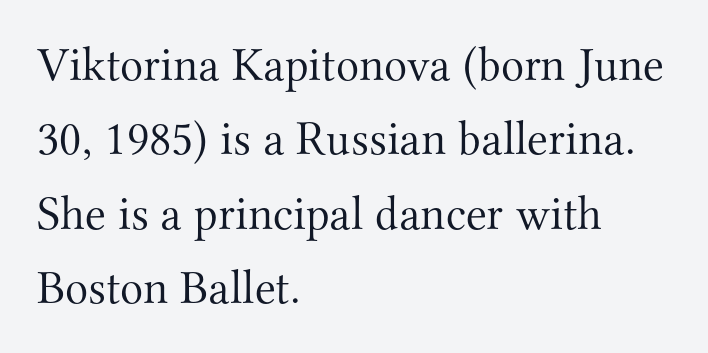
Q: Is the text bold? A: No.
Q: Is the text italic (slanted)? A: No, it is upright.
Q: Is the typeface a serif or a sans-serif typeface? A: Serif.
Q: Is the text underlined? A: No.
Q: How is the paragraph aligned? A: Left-aligned.
Q: Is the spacing between letters normal or unusually wide? A: Normal.
Q: Is the spacing between lines tight, normal or loose? A: Normal.
Q: Width (condensed, normal, or wide)? A: Normal.
Q: Stroke contrast? A: Medium.
Q: x-height? A: Small.
Q: Monospaced? A: No.
